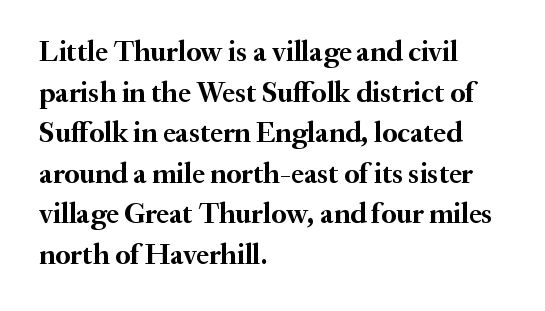
Q: Is the text bold? A: Yes.
Q: Is the text italic (slanted)? A: No, it is upright.
Q: Is the typeface a serif or a sans-serif typeface? A: Serif.
Q: Is the text underlined? A: No.
Q: How is the paragraph aligned? A: Left-aligned.
Q: Is the spacing between letters normal or unusually wide? A: Normal.
Q: Is the spacing between lines tight, normal or loose? A: Normal.
Q: Width (condensed, normal, or wide)? A: Normal.
Q: Stroke contrast? A: Medium.
Q: x-height? A: Small.
Q: Monospaced? A: No.
